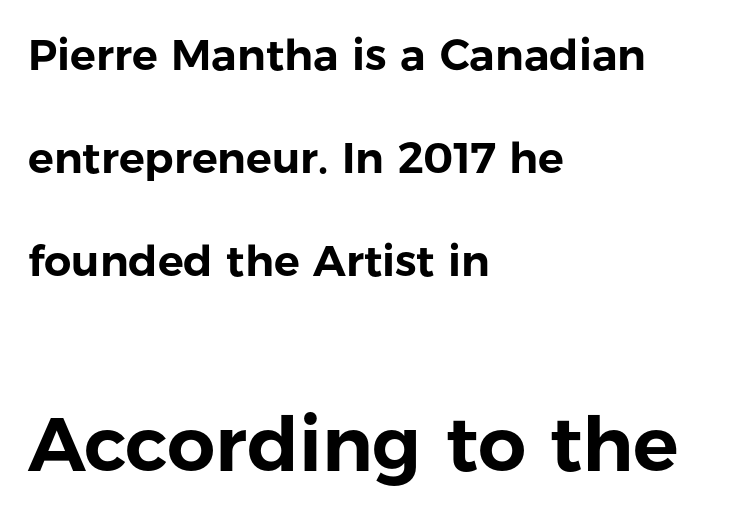
The image shows 76 px sans-serif type, upright; set left-aligned, loose line spacing (2.39x), normal letter spacing, not underlined; the second (bottom) block is 1.77x larger; low stroke contrast and a medium x-height.
